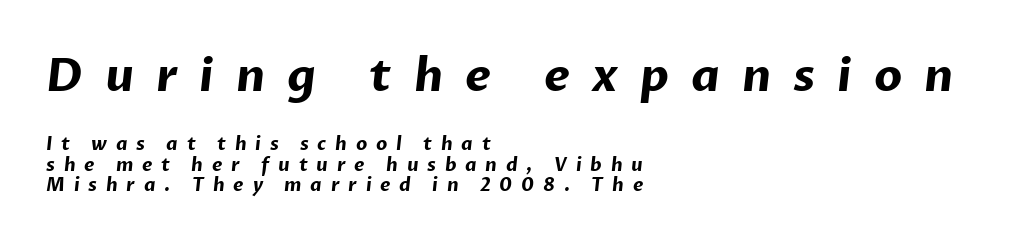
{"serif": "no", "bold": "yes", "weight": "bold", "width": "normal", "stroke_contrast": "low", "x_height": "medium", "monospaced": "no", "underline": "no", "align": "left", "line_spacing": "tight", "line_spacing_ratio": 1.12, "letter_spacing": "wide", "letter_spacing_em": 0.49, "larger_block": "first", "size_ratio": 2.5, "glyph_px": 45}
